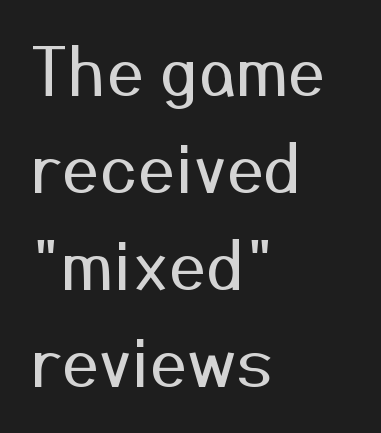
The image shows 66 px regular-weight sans-serif type, upright; set left-aligned, normal line spacing (1.47x), normal letter spacing, not underlined; medium stroke contrast and a medium x-height.
